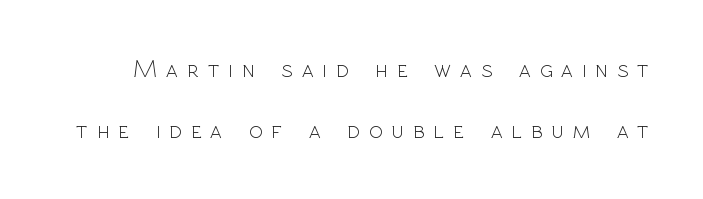
Q: Is the text bold? A: No.
Q: Is the text italic (slanted)? A: No, it is upright.
Q: Is the text underlined? A: No.
Q: Is the spacing between letters normal or unusually wide? A: Unusually wide.
Q: Is the spacing between lines tight, normal or loose? A: Loose.
